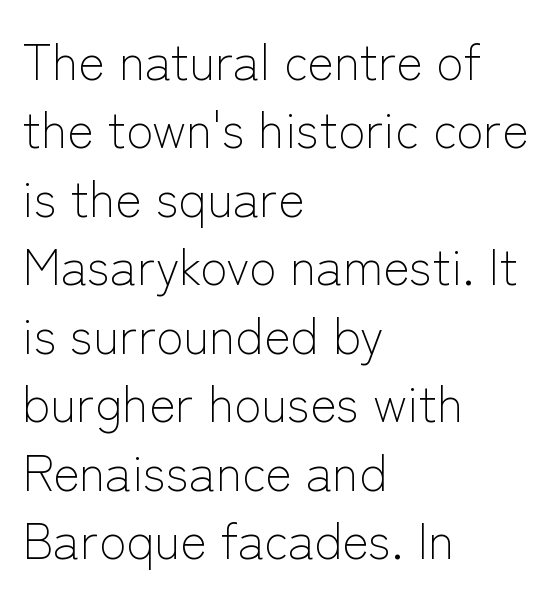
The image shows 50 px light sans-serif type, upright; set left-aligned, normal line spacing (1.37x), normal letter spacing, not underlined; low stroke contrast and a medium x-height.
